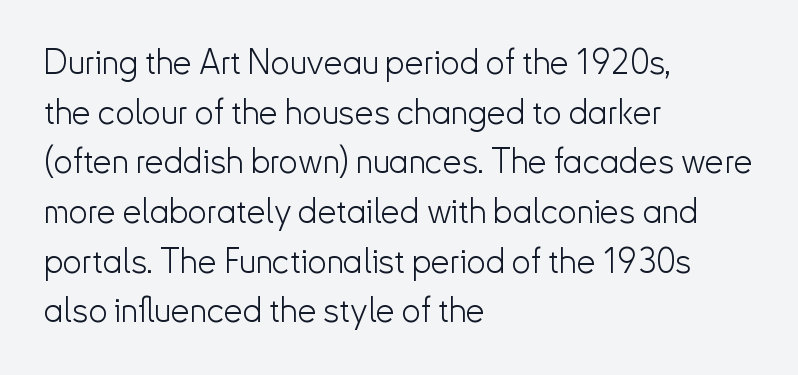
Q: Is the text bold? A: No.
Q: Is the text italic (slanted)? A: No, it is upright.
Q: Is the typeface a serif or a sans-serif typeface? A: Sans-serif.
Q: Is the text underlined? A: No.
Q: How is the paragraph aligned? A: Left-aligned.
Q: Is the spacing between letters normal or unusually wide? A: Normal.
Q: Is the spacing between lines tight, normal or loose? A: Normal.
Q: Width (condensed, normal, or wide)? A: Normal.
Q: Stroke contrast? A: Low.
Q: x-height? A: Small.
Q: Monospaced? A: No.
